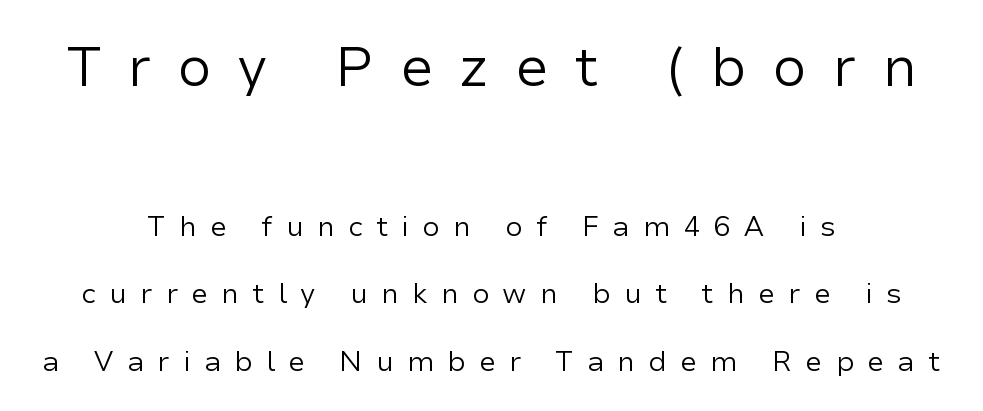
The image shows 55 px regular-weight sans-serif type, upright; set centered, loose line spacing (2.41x), unusually wide letter spacing (+0.47 em), not underlined; the first (top) block is 1.96x larger; low stroke contrast and a medium x-height.
